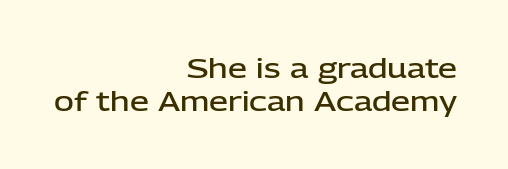
{"italic": "no", "bold": "semi", "underline": "no", "align": "right", "line_spacing_ratio": 1.22, "letter_spacing": "normal", "letter_spacing_em": 0.0, "glyph_px": 27}
